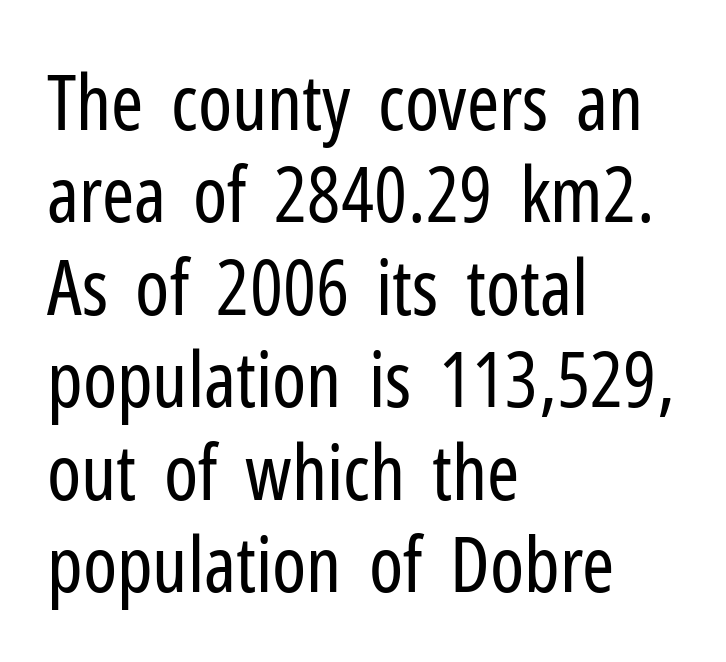
Letter spacing: default. Stems here are at most as thick as an everyday book face. This is roman type, the default non-slanted kind. Rule under the text: the space is simply empty. Character widths vary here, with narrow letters taking less room than wide ones. The passage shown is typeset with a sans-serif family.
